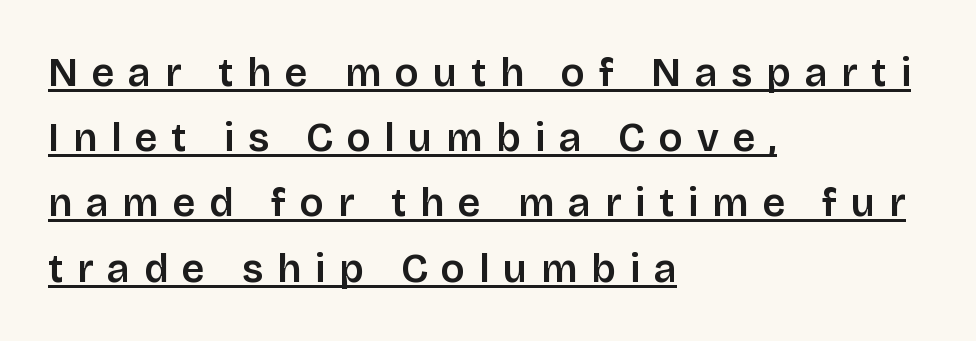
Do the letters lean? They stand straight. The letters advance in unequal steps, a hallmark of proportional type. The passage shown stacks its lines at a standard gap. This is sans-serif lettering, the kind often seen on screens and signage.
